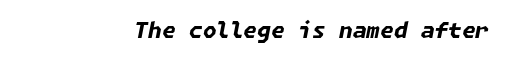
Q: Is the text bold? A: Yes.
Q: Is the text italic (slanted)? A: Yes, it leans right by about 11 degrees.
Q: Is the text underlined? A: No.
Q: Is the spacing between letters normal or unusually wide? A: Normal.
